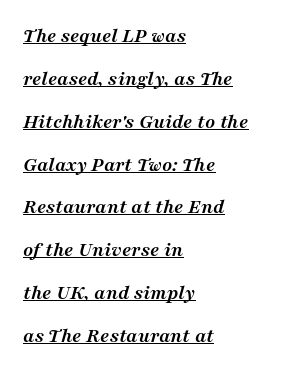
Q: Is the text bold? A: Yes.
Q: Is the text italic (slanted)? A: Yes, it leans right by about 16 degrees.
Q: Is the text underlined? A: Yes.
Q: How is the paragraph aligned? A: Left-aligned.
Q: Is the spacing between letters normal or unusually wide? A: Normal.
Q: Is the spacing between lines tight, normal or loose? A: Loose.
